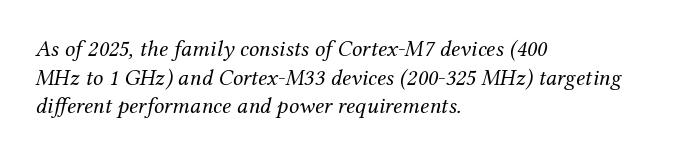
The image shows 23 px text type, italic (leaning right); set left-aligned, normal line spacing (1.25x), normal letter spacing, not underlined.
